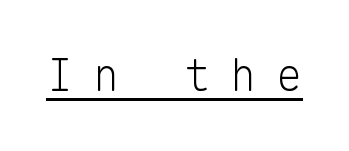
The glyphs are accompanied by a horizontal stroke just below them. Unlike italic type, these characters show no tilt at all. You can tell from the bare stems that sans-serif type was used. Monospaced: the letters line up in strict vertical columns. The face looks like a standard text weight, possibly lighter.
